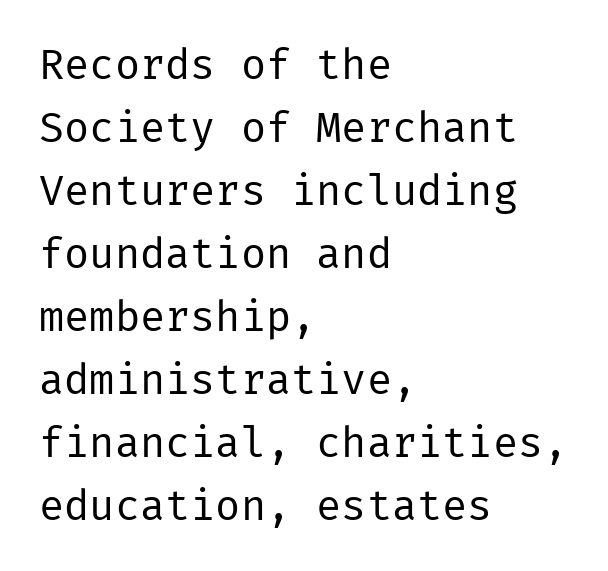
Summary of vertical rhythm: regular, with standard interline spacing. Unbolded letterforms with no extra heft. Serifs: no, the terminals of the letterforms are clean. Clear beneath every line of the passage. Standard letterfit; no display-style spreading of the glyphs.
